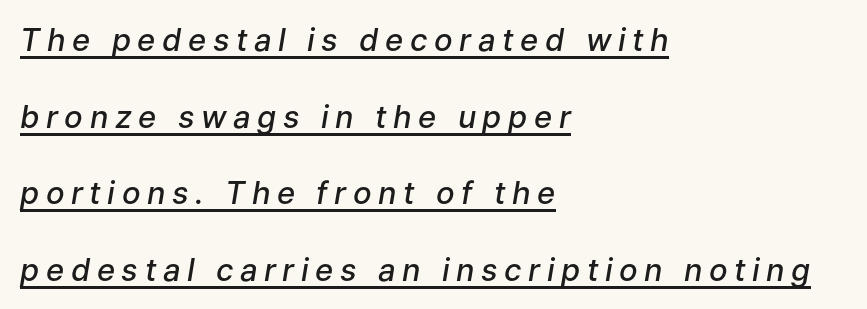
{"italic": "yes", "lean": "right", "slant_degrees": 9, "bold": "semi", "weight": "semibold", "width": "normal", "stroke_contrast": "low", "x_height": "medium", "monospaced": "no", "underline": "yes", "align": "left", "line_spacing": "loose", "line_spacing_ratio": 2.47, "letter_spacing": "wide", "letter_spacing_em": 0.21, "glyph_px": 31}
